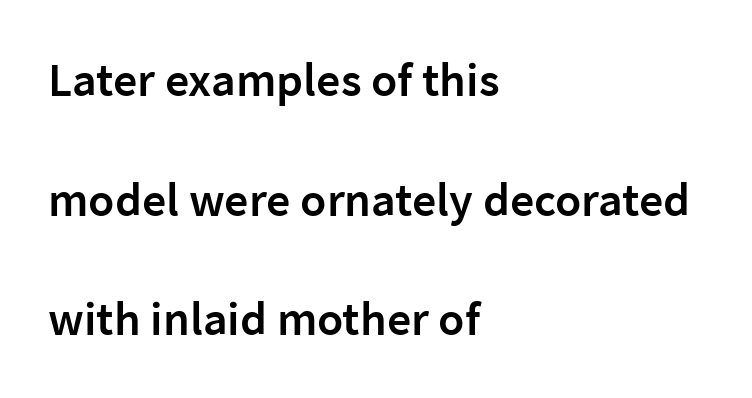
A typesetter would call this leading open, well beyond the default. The specimen reads as upright at a glance. The rendering shows plain stroke endings on the letterforms — a sans-serif design. Each letter keeps its own natural width here, so spacing adapts to shape. Observe the ordinary spacing: letters are neighbours, not strangers.
